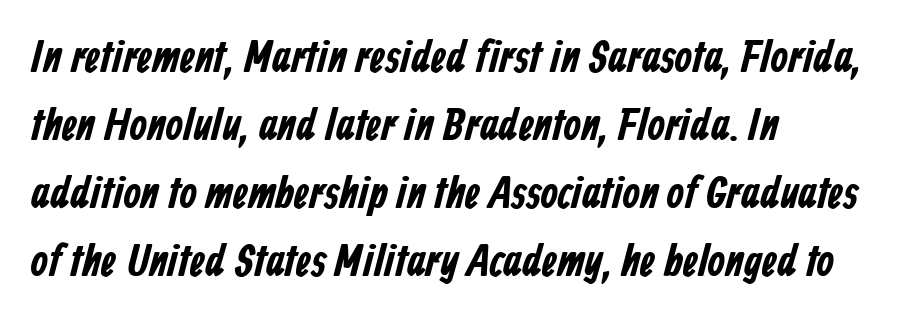
{"serif": "no", "bold": "yes", "weight": "bold", "width": "condensed", "stroke_contrast": "low", "x_height": "medium", "monospaced": "no", "underline": "no", "align": "left", "line_spacing": "normal", "line_spacing_ratio": 1.51, "letter_spacing": "normal", "letter_spacing_em": 0.0, "glyph_px": 45}
